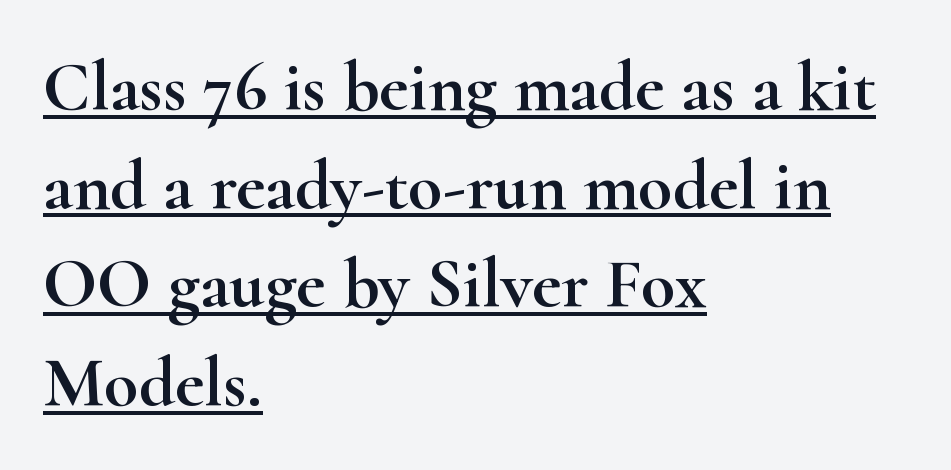
Observe the ordinary spacing: letters are neighbours, not strangers. Examine the stroke ends and you'll spot serifs. The typesetter has applied underlining to the passage shown. Casual observation: everything's shoved over to the left. Proportional: the letters do not fall into vertical columns. Honestly, the row spacing looks completely unremarkable.
